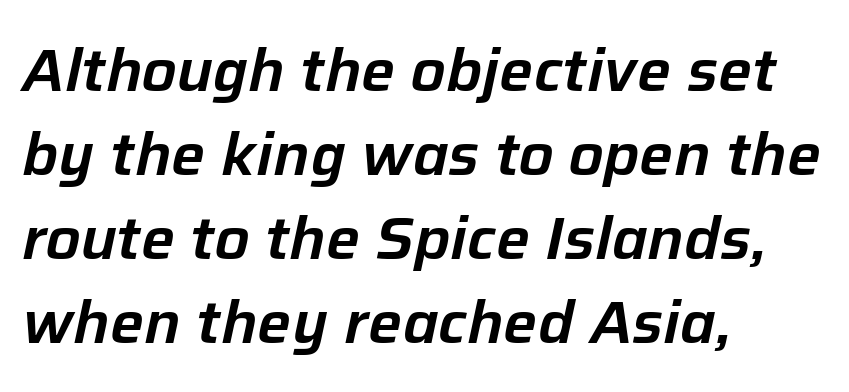
The image shows 60 px text type, italic (leaning right); set left-aligned, normal line spacing (1.4x), normal letter spacing, not underlined; low stroke contrast and a medium x-height.
